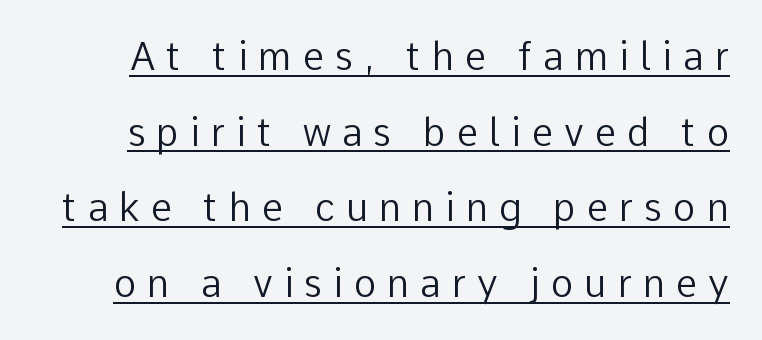
This is underlined copy, the kind a proofreader might mark for attention. Baseline-to-baseline distance is far greater than the letter height. The type family on display is of the sans-serif kind. A quiet, ordinary-to-light weight characterises the typeface. Posture: straight, roman, zero tilt. This sample has the flowing, uneven cadence of proportional lettering.
